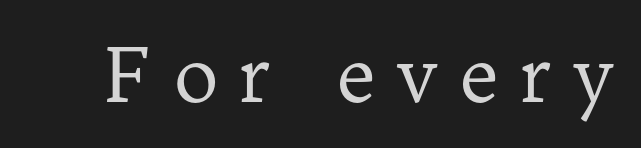
The letters advance in unequal steps, a hallmark of proportional type. Unmarked baselines from the first word to the last. The typesetting does not lean heavy: it is not bold. What stands out about the letter spacing? Its width — letters are far apart. Old-style or modern, the face here clearly has serifs. Posture: straight, roman, zero tilt.
